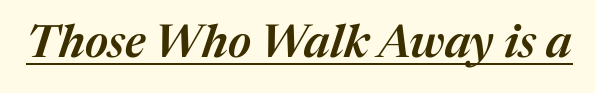
The image shows 46 px semibold type, italic (leaning right); set normal letter spacing, underlined; medium stroke contrast and a medium x-height.
